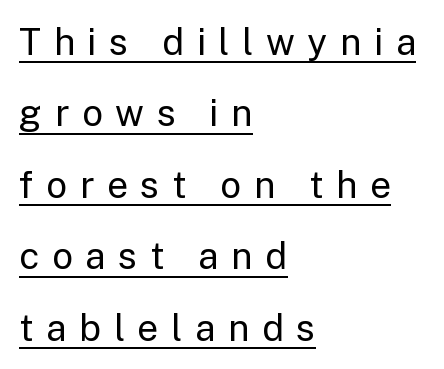
The image shows 37 px regular-weight sans-serif type, upright; set left-aligned, loose line spacing (1.93x), unusually wide letter spacing (+0.34 em), underlined; low stroke contrast and a medium x-height.
